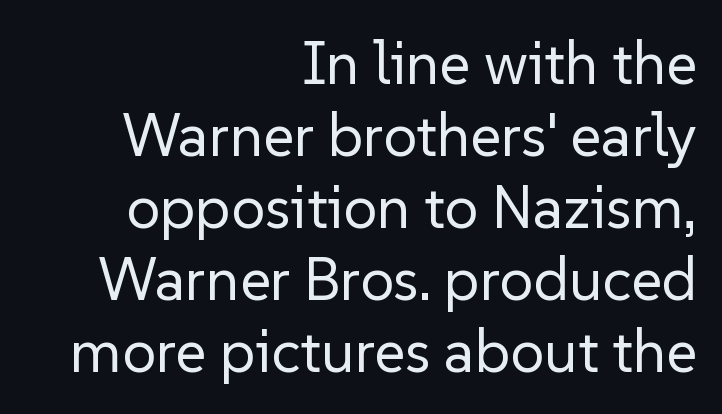
{"serif": "no", "italic": "no", "bold": "no", "weight": "regular", "width": "normal", "stroke_contrast": "low", "x_height": "medium", "monospaced": "no", "underline": "no", "align": "right", "line_spacing_ratio": 1.2, "letter_spacing": "normal", "letter_spacing_em": 0.0, "glyph_px": 60}
